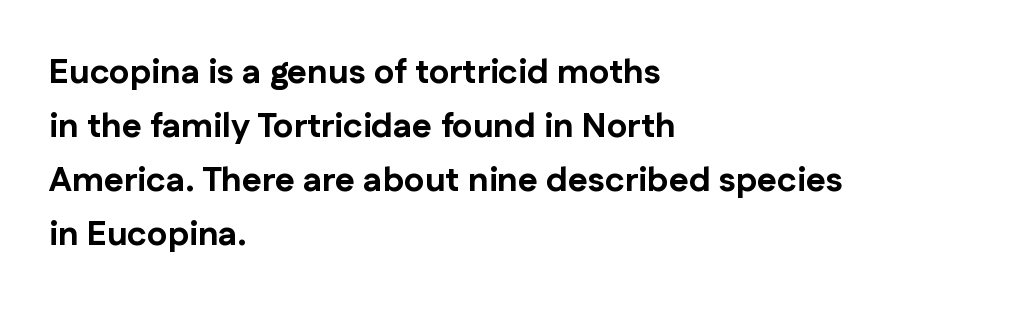
Q: Is the text bold? A: Yes.
Q: Is the text italic (slanted)? A: No, it is upright.
Q: Is the typeface a serif or a sans-serif typeface? A: Sans-serif.
Q: Is the text underlined? A: No.
Q: How is the paragraph aligned? A: Left-aligned.
Q: Is the spacing between letters normal or unusually wide? A: Normal.
Q: Is the spacing between lines tight, normal or loose? A: Normal.
Q: Width (condensed, normal, or wide)? A: Normal.
Q: Stroke contrast? A: Low.
Q: x-height? A: Medium.
Q: Monospaced? A: No.
